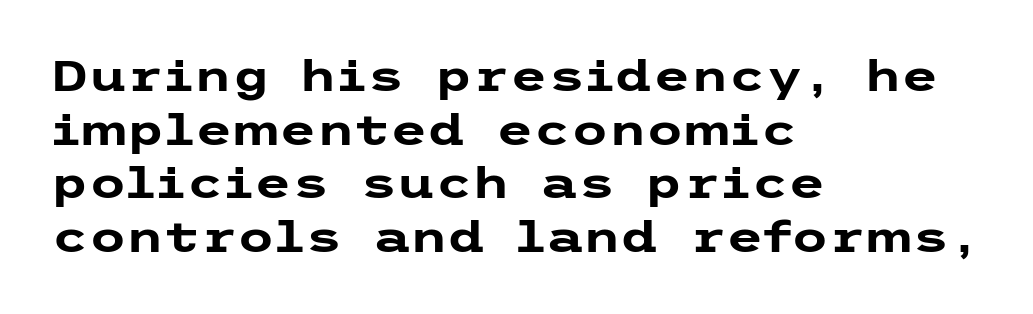
The image shows 43 px heavy, wide sans-serif type, upright; set left-aligned, normal line spacing (1.25x), normal letter spacing, not underlined; low stroke contrast and a medium x-height.
